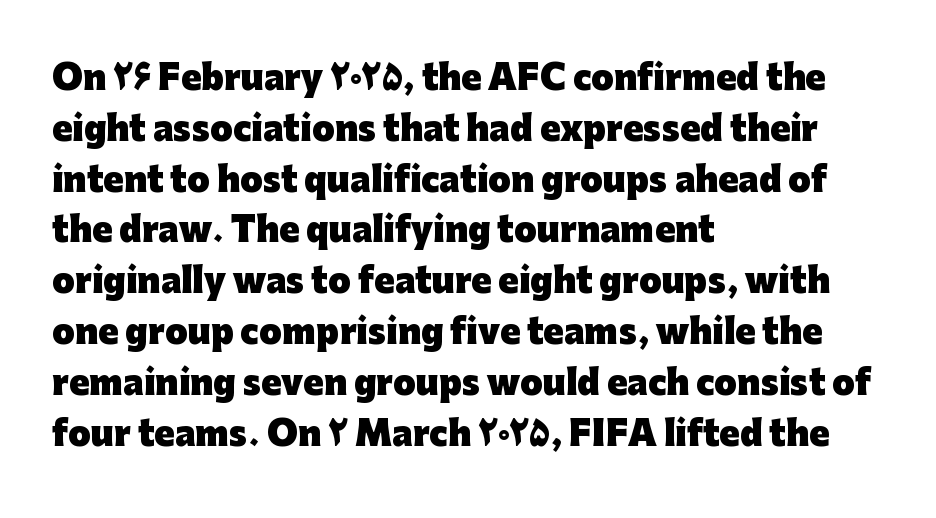
{"serif": "no", "italic": "no", "bold": "yes", "weight": "heavy", "width": "normal", "stroke_contrast": "low", "x_height": "medium", "monospaced": "no", "underline": "no", "align": "left", "line_spacing": "normal", "line_spacing_ratio": 1.54, "letter_spacing": "normal", "letter_spacing_em": 0.0, "glyph_px": 33}
